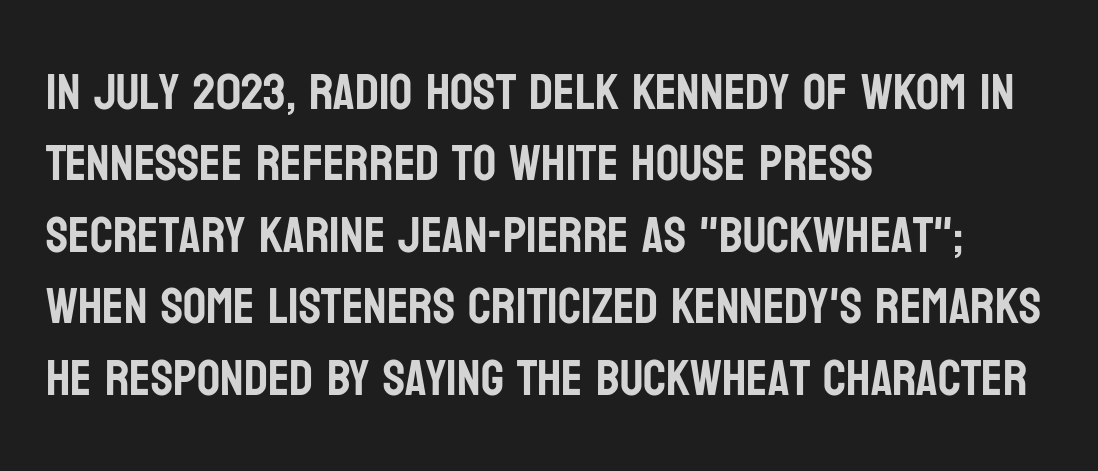
{"serif": "no", "italic": "no", "width": "condensed", "stroke_contrast": "low", "x_height": "large", "monospaced": "no", "underline": "no", "align": "left", "line_spacing": "normal", "line_spacing_ratio": 1.4, "letter_spacing": "normal", "letter_spacing_em": 0.0, "glyph_px": 51}
